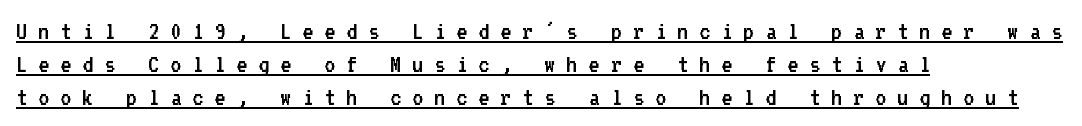
Glance below the letters and you will spot a drawn line. The lines in this sample share a left origin and differ only in where they stop. Ascenders rise straight up at ninety degrees. Stems and bowls with no extra thickness — not bold. Words appear elongated and porous because spacing is wide.
